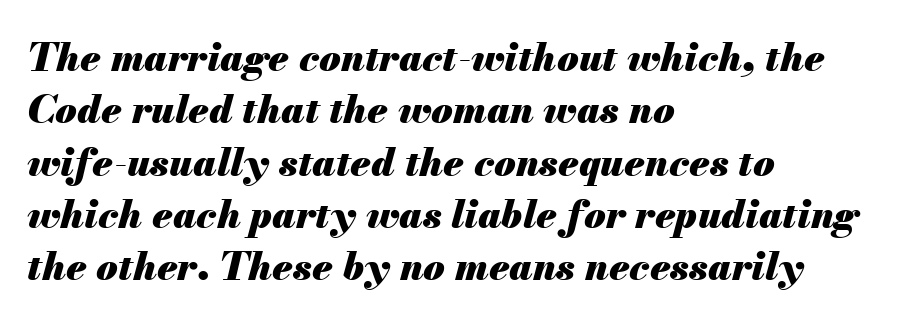
Here the glyphs are tracked normally, forming tight word shapes. Weight check: bold — yes, fully. Character widths vary here, with narrow letters taking less room than wide ones. Descenders hang freely into open space.
